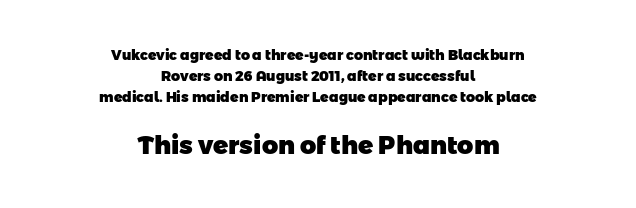
Q: Is the text bold? A: Yes.
Q: Is the text underlined? A: No.
Q: How is the paragraph aligned? A: Centered.
Q: Is the spacing between letters normal or unusually wide? A: Normal.
Q: Is the spacing between lines tight, normal or loose? A: Normal.
Q: Which block of text is set in a larger size, the first (top) or the second (bottom)? A: The second (bottom) one.
